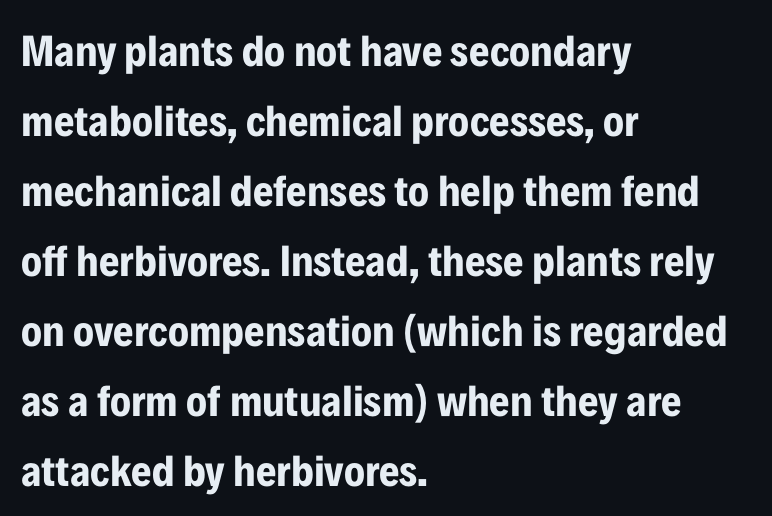
Decoration check: the copy has no underline. Baseline-to-baseline distance is the conventional proportion of letter height. You'd pick this weight for a headline — it's a proper bold. This rendering leaves character spacing at its baseline value.
